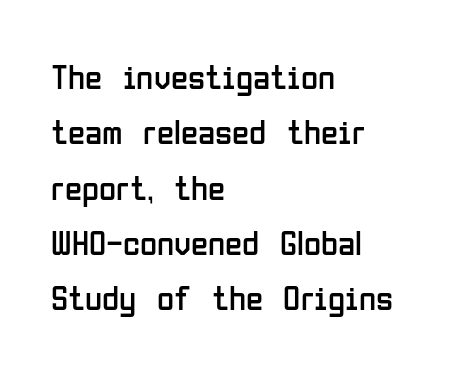
The space beneath each line is pristine and unruled. Posture: vertical. Spacing between characters is what you'd get straight out of the box. A light-to-regular cut is what we see here. Stroke terminals: plain, sans-serif.
